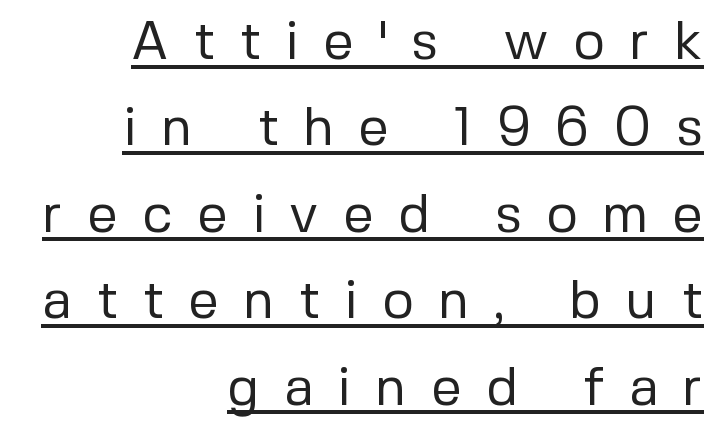
The image shows 54 px regular-weight sans-serif type, upright; set right-aligned, normal line spacing (1.6x), unusually wide letter spacing (+0.45 em), underlined; low stroke contrast and a medium x-height.
